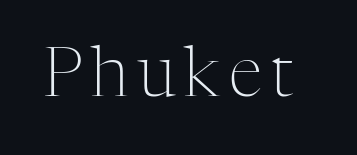
The image shows 68 px light serif type, upright; set not underlined; medium stroke contrast and a medium x-height.
